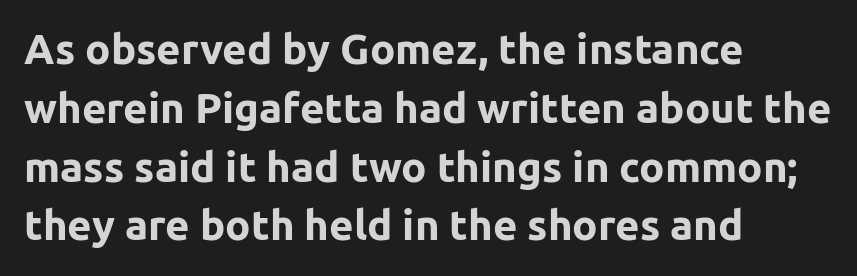
Short note: letters normally spaced. Honestly, there is no underline to notice here at all. The letters advance in unequal steps, a hallmark of proportional type. Typographically, this falls in the sans-serif category.
